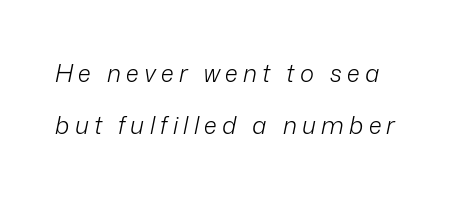
{"italic": "yes", "lean": "right", "slant_degrees": 12, "bold": "no", "underline": "no", "align": "left", "line_spacing": "loose", "line_spacing_ratio": 2.16, "letter_spacing": "wide", "letter_spacing_em": 0.22, "glyph_px": 24}
